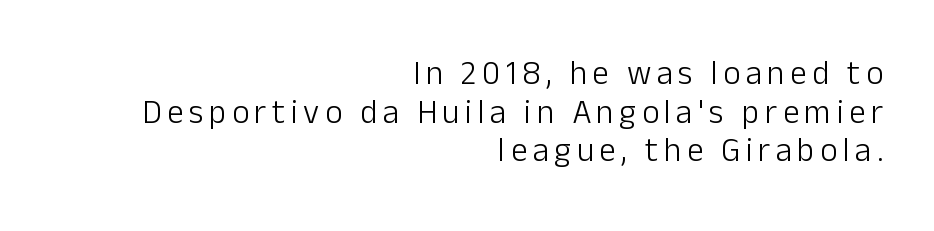
{"serif": "no", "italic": "no", "bold": "no", "weight": "light", "width": "normal", "stroke_contrast": "low", "x_height": "medium", "monospaced": "no", "underline": "no", "align": "right", "line_spacing_ratio": 1.17, "glyph_px": 33}
